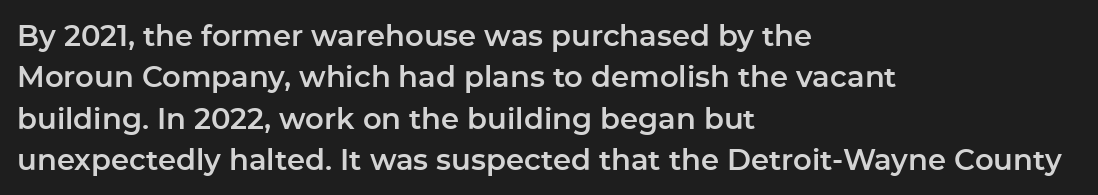
{"serif": "no", "italic": "no", "width": "normal", "stroke_contrast": "low", "x_height": "medium", "monospaced": "no", "underline": "no", "align": "left", "line_spacing": "normal", "line_spacing_ratio": 1.43, "letter_spacing": "normal", "letter_spacing_em": 0.0, "glyph_px": 29}
